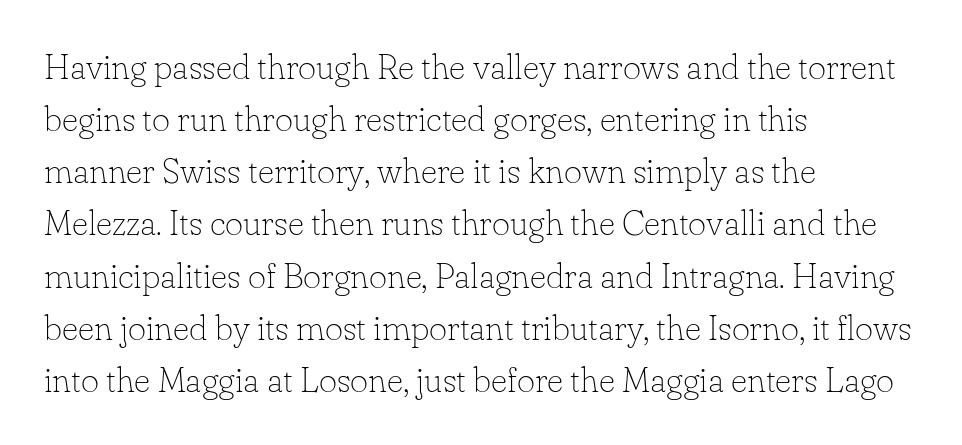
Lines of text with bare space underneath. There is no visible air inserted between adjacent glyphs. Interline gaps are of average width in this sample. Examine the stroke ends and you'll spot serifs.
